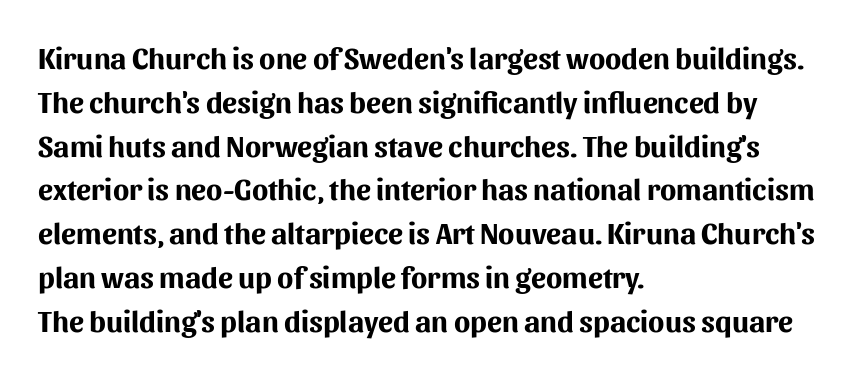
Q: Is the text bold? A: Yes.
Q: Is the text italic (slanted)? A: No, it is upright.
Q: Is the typeface a serif or a sans-serif typeface? A: Sans-serif.
Q: Is the text underlined? A: No.
Q: How is the paragraph aligned? A: Left-aligned.
Q: Is the spacing between letters normal or unusually wide? A: Normal.
Q: Is the spacing between lines tight, normal or loose? A: Normal.
Q: Width (condensed, normal, or wide)? A: Normal.
Q: Stroke contrast? A: Medium.
Q: x-height? A: Medium.
Q: Monospaced? A: No.
